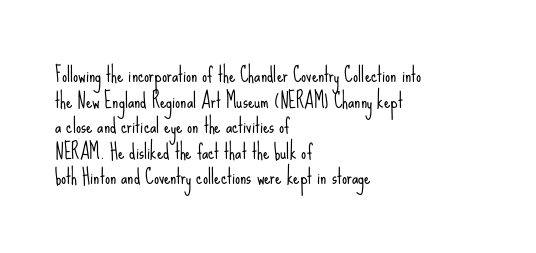
{"italic": "no", "bold": "no", "underline": "no", "align": "left", "line_spacing": "normal", "line_spacing_ratio": 1.28, "letter_spacing": "normal", "letter_spacing_em": 0.0, "glyph_px": 20}
